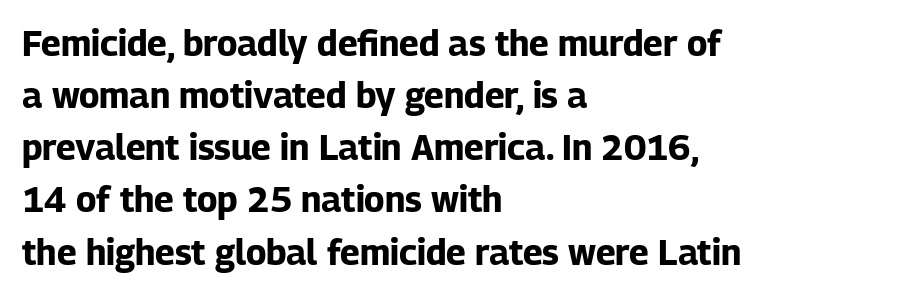
{"serif": "no", "italic": "no", "bold": "yes", "weight": "bold", "width": "normal", "stroke_contrast": "low", "x_height": "medium", "monospaced": "no", "underline": "no", "align": "left", "line_spacing": "normal", "line_spacing_ratio": 1.49, "letter_spacing": "normal", "letter_spacing_em": 0.0, "glyph_px": 35}
